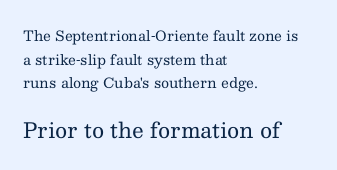
Q: Is the text bold? A: No.
Q: Is the text italic (slanted)? A: No, it is upright.
Q: Is the text underlined? A: No.
Q: How is the paragraph aligned? A: Left-aligned.
Q: Is the spacing between letters normal or unusually wide? A: Normal.
Q: Is the spacing between lines tight, normal or loose? A: Normal.
Q: Which block of text is set in a larger size, the first (top) or the second (bottom)? A: The second (bottom) one.
